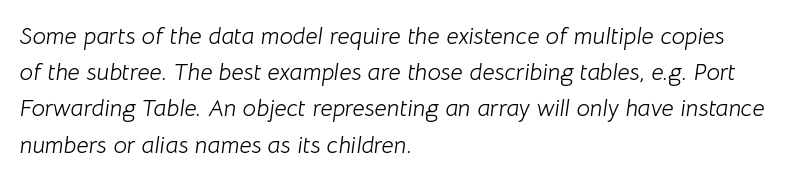
{"italic": "yes", "lean": "right", "slant_degrees": 8, "bold": "no", "underline": "no", "align": "left", "line_spacing": "normal", "line_spacing_ratio": 1.51, "letter_spacing": "normal", "letter_spacing_em": 0.0, "glyph_px": 24}
